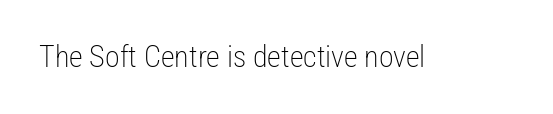
{"serif": "no", "italic": "no", "bold": "no", "weight": "light", "width": "condensed", "stroke_contrast": "low", "x_height": "medium", "monospaced": "no", "underline": "no", "letter_spacing": "normal", "letter_spacing_em": 0.0, "glyph_px": 30}
